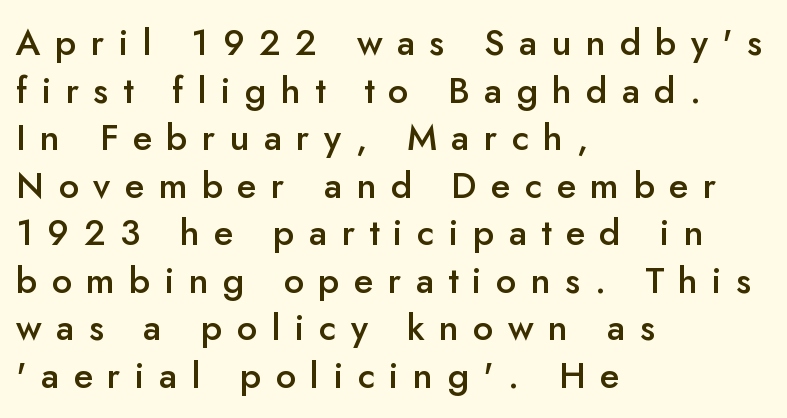
{"serif": "no", "italic": "no", "bold": "semi", "weight": "semibold", "width": "normal", "stroke_contrast": "low", "x_height": "small", "monospaced": "no", "underline": "no", "align": "left", "line_spacing": "normal", "line_spacing_ratio": 1.32, "letter_spacing": "wide", "letter_spacing_em": 0.4, "glyph_px": 36}
